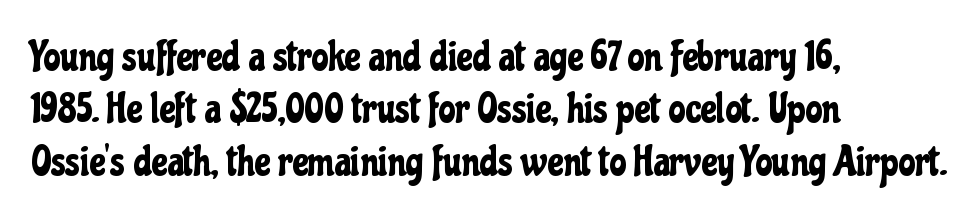
{"serif": "no", "italic": "no", "width": "condensed", "stroke_contrast": "low", "x_height": "medium", "monospaced": "no", "underline": "no", "align": "left", "line_spacing": "normal", "line_spacing_ratio": 1.25, "letter_spacing": "normal", "letter_spacing_em": 0.0, "glyph_px": 42}
